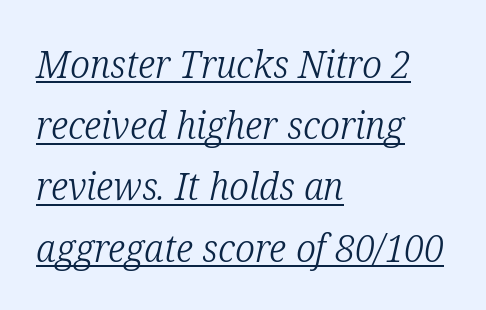
Layout note: lines flush left. Caption: lettering with a line underneath. Does the type have serifs? Yes, each stem ends in a small foot. Successive baselines arrive at the customary interval. What stands out about the letter spacing? Nothing — it is the standard amount.
